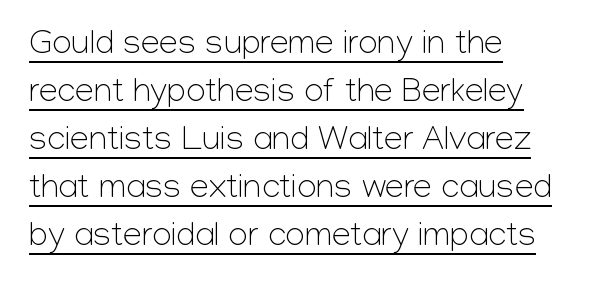
Weight class: somewhere from thin through regular. No italicization has been applied; the sample stays upright. A continuous stroke trails under the words, as in a hyperlink. Horizontal bands of white between lines are of average thickness. A typesetter would call this proportional, since set widths differ per character. In CSS terms this would be text-align: left.
